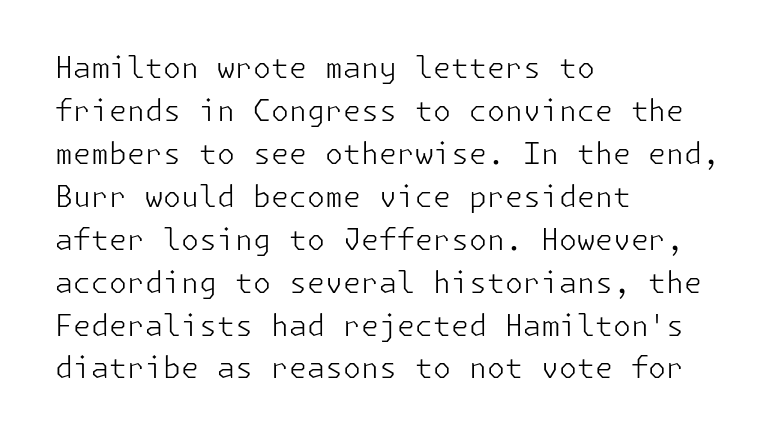
Q: Is the text bold? A: No.
Q: Is the text italic (slanted)? A: No, it is upright.
Q: Is the typeface a serif or a sans-serif typeface? A: Sans-serif.
Q: Is the text underlined? A: No.
Q: How is the paragraph aligned? A: Left-aligned.
Q: Is the spacing between letters normal or unusually wide? A: Normal.
Q: Is the spacing between lines tight, normal or loose? A: Normal.
Q: Width (condensed, normal, or wide)? A: Normal.
Q: Stroke contrast? A: Low.
Q: x-height? A: Medium.
